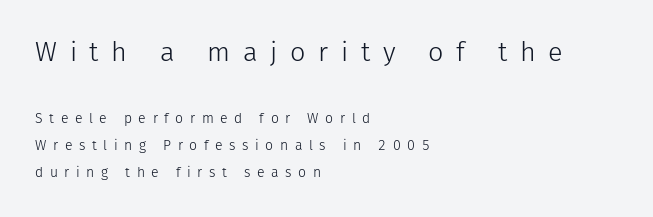
The image shows 27 px text type, upright; set left-aligned, loose line spacing (1.94x), unusually wide letter spacing (+0.47 em), not underlined; the first (top) block is 1.93x larger.
